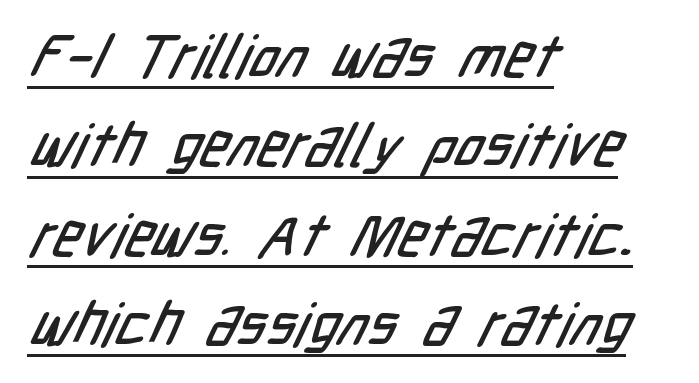
A rule runs beneath these lines of type. Observe the absence of serifs on each vertical stroke in this sample. These lines are rendered in a variable-pitch font. The letters sit at their default tracking, neither squeezed nor spread.
